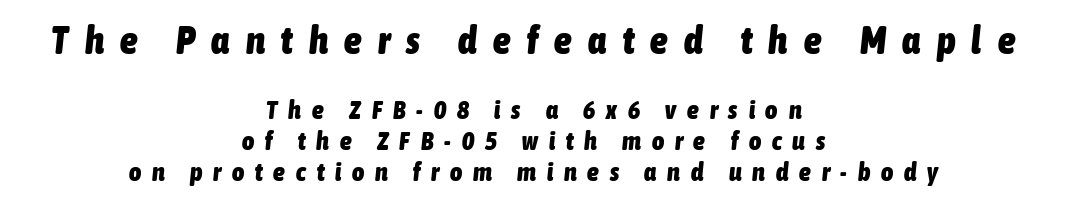
Q: Is the text bold? A: Yes.
Q: Is the text italic (slanted)? A: Yes, it leans right by about 6 degrees.
Q: Is the text underlined? A: No.
Q: How is the paragraph aligned? A: Centered.
Q: Is the spacing between letters normal or unusually wide? A: Unusually wide.
Q: Which block of text is set in a larger size, the first (top) or the second (bottom)? A: The first (top) one.
Q: Width (condensed, normal, or wide)? A: Condensed.
Q: Stroke contrast? A: Low.
Q: x-height? A: Medium.
Q: Monospaced? A: No.
